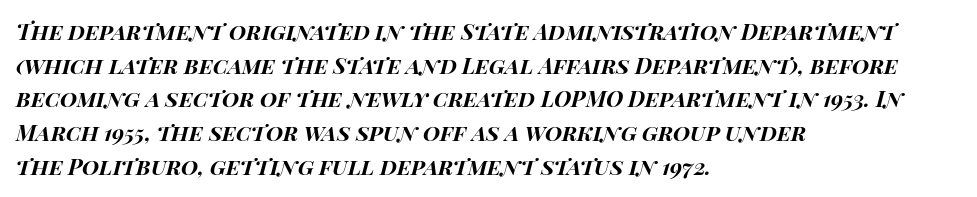
The image shows 22 px bold type, italic (leaning right); set left-aligned, normal line spacing (1.53x), normal letter spacing, not underlined.
